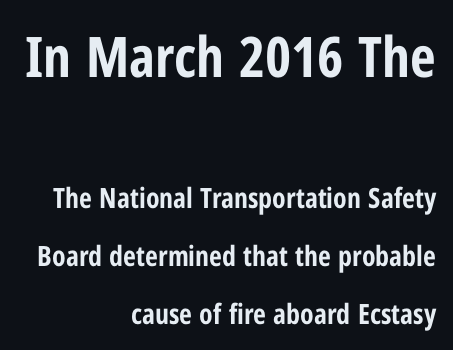
{"serif": "no", "italic": "no", "bold": "yes", "weight": "bold", "width": "condensed", "stroke_contrast": "low", "x_height": "medium", "monospaced": "no", "underline": "no", "align": "right", "line_spacing": "loose", "line_spacing_ratio": 2.07, "letter_spacing": "normal", "letter_spacing_em": 0.0, "larger_block": "first", "size_ratio": 2.0, "glyph_px": 56}
